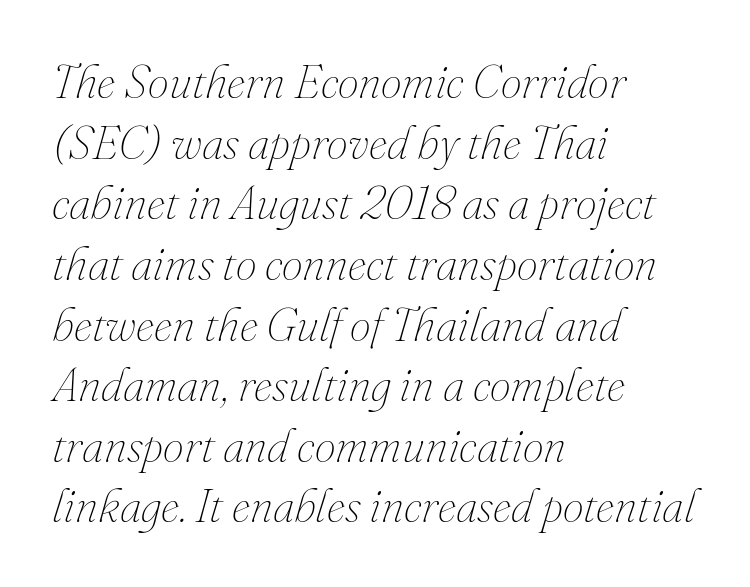
Weight: regular or lighter. Here the designer chose a conventional face with non-uniform glyph widths. The designer left line spacing at the default. This is oblique type, the kind used for emphasis or titles.
